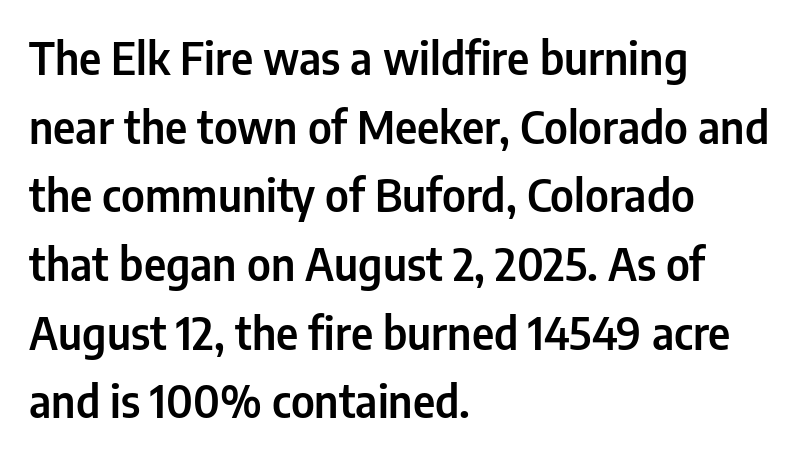
Q: Is the text italic (slanted)? A: No, it is upright.
Q: Is the typeface a serif or a sans-serif typeface? A: Sans-serif.
Q: Is the text underlined? A: No.
Q: How is the paragraph aligned? A: Left-aligned.
Q: Is the spacing between letters normal or unusually wide? A: Normal.
Q: Is the spacing between lines tight, normal or loose? A: Normal.
Q: Width (condensed, normal, or wide)? A: Condensed.
Q: Stroke contrast? A: Low.
Q: x-height? A: Medium.
Q: Monospaced? A: No.
